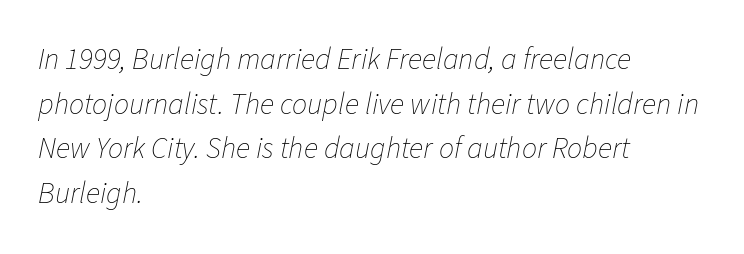
{"italic": "yes", "lean": "right", "slant_degrees": 11, "bold": "no", "weight": "thin", "width": "normal", "stroke_contrast": "low", "x_height": "medium", "monospaced": "no", "underline": "no", "align": "left", "line_spacing": "normal", "line_spacing_ratio": 1.49, "letter_spacing": "normal", "letter_spacing_em": 0.0, "glyph_px": 30}
